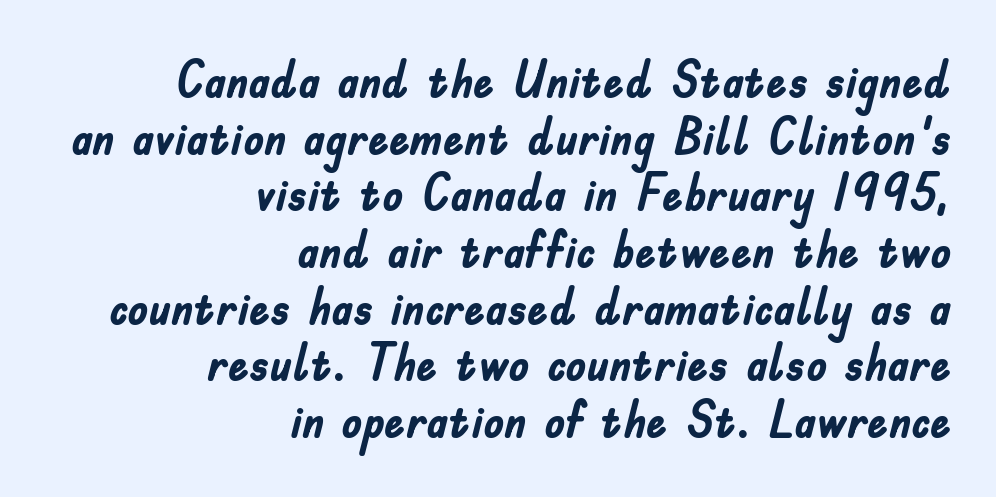
Q: Is the text bold? A: Yes.
Q: Is the text italic (slanted)? A: Yes.
Q: Is the typeface a serif or a sans-serif typeface? A: Sans-serif.
Q: Is the text underlined? A: No.
Q: How is the paragraph aligned? A: Right-aligned.
Q: Is the spacing between letters normal or unusually wide? A: Normal.
Q: Is the spacing between lines tight, normal or loose? A: Tight.
Q: Width (condensed, normal, or wide)? A: Condensed.
Q: Stroke contrast? A: Low.
Q: x-height? A: Small.
Q: Monospaced? A: No.
